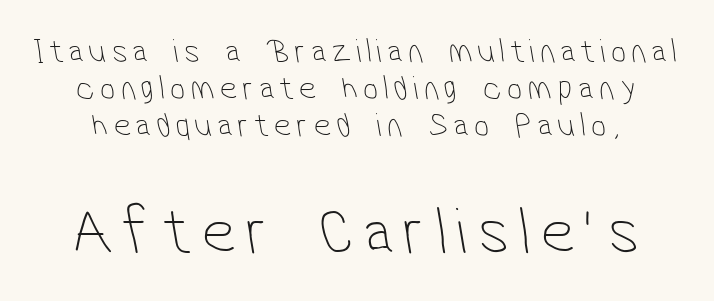
{"serif": "no", "bold": "no", "weight": "thin", "width": "condensed", "stroke_contrast": "low", "x_height": "medium", "monospaced": "no", "underline": "no", "line_spacing": "tight", "line_spacing_ratio": 1.09, "larger_block": "second", "size_ratio": 1.97, "glyph_px": 67}
